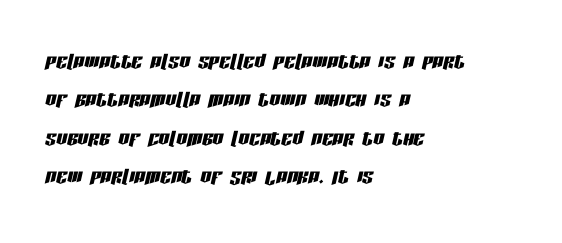
Default kerning and tracking; the words read as compact shapes. The axis of the letterforms is tilted away from vertical. These lines are set flush left with a ragged right edge. No word sits above an underline. The line-height multiplier appears to be the usual default.
